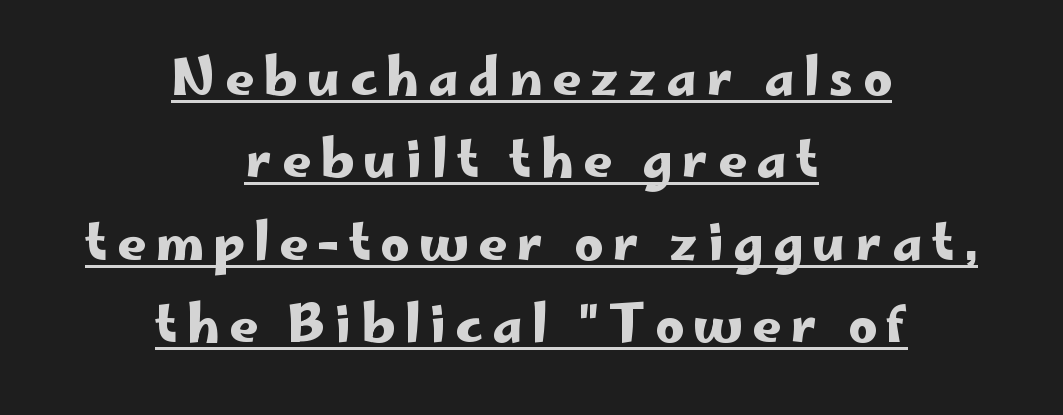
{"serif": "no", "italic": "no", "width": "wide", "stroke_contrast": "low", "x_height": "small", "monospaced": "no", "underline": "yes", "align": "center", "line_spacing": "normal", "line_spacing_ratio": 1.65, "glyph_px": 50}
